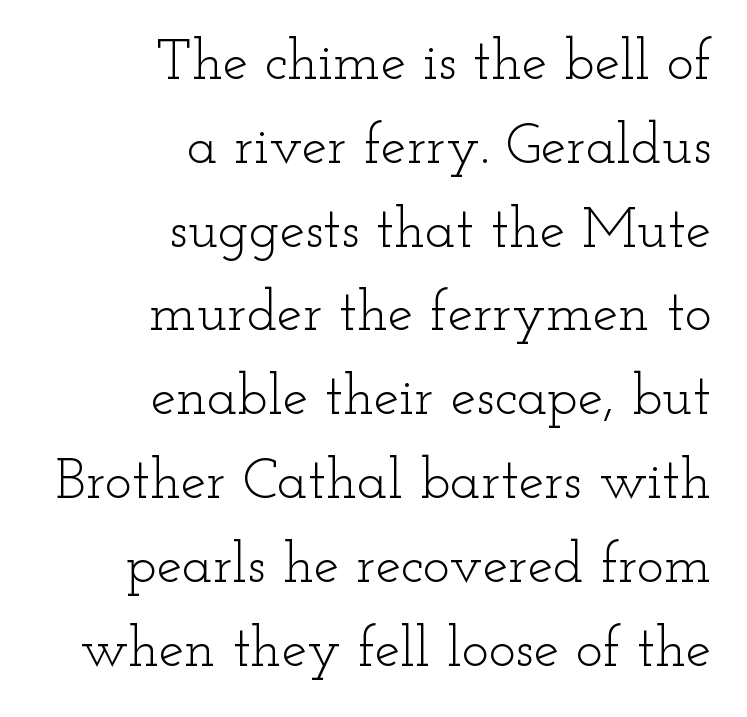
Q: Is the text bold? A: No.
Q: Is the text italic (slanted)? A: No, it is upright.
Q: Is the typeface a serif or a sans-serif typeface? A: Serif.
Q: Is the text underlined? A: No.
Q: How is the paragraph aligned? A: Right-aligned.
Q: Is the spacing between letters normal or unusually wide? A: Normal.
Q: Is the spacing between lines tight, normal or loose? A: Normal.
Q: Width (condensed, normal, or wide)? A: Wide.
Q: Stroke contrast? A: Low.
Q: x-height? A: Small.
Q: Monospaced? A: No.
